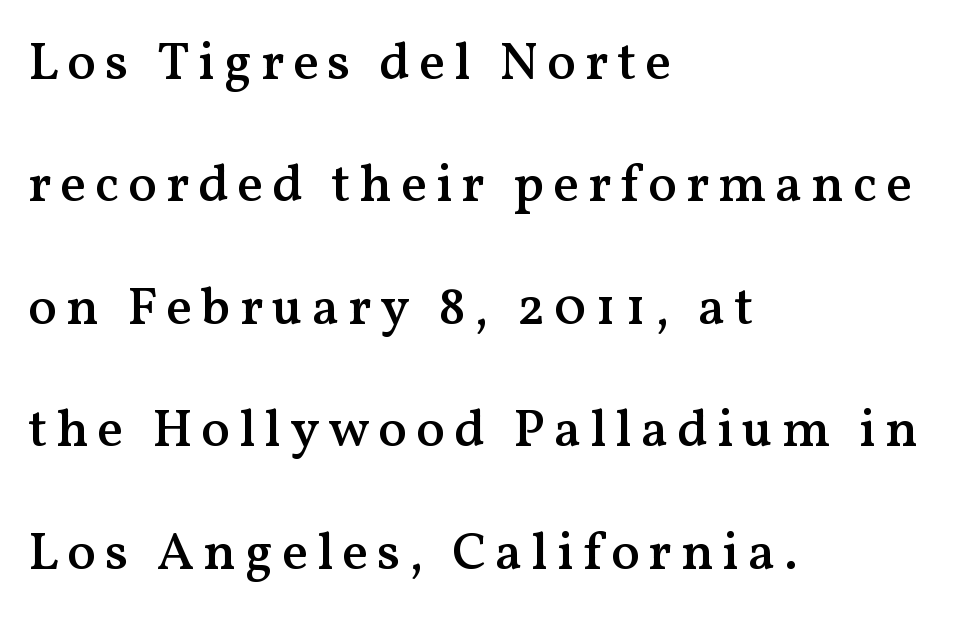
The image shows 53 px semibold serif type, upright; set left-aligned, loose line spacing (2.31x), not underlined; medium stroke contrast and a medium x-height.
